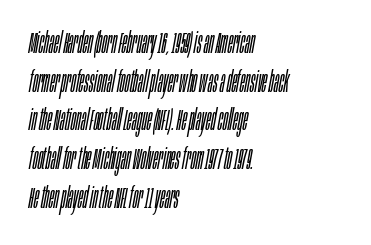
The image shows 30 px light, condensed type, italic (leaning right); set left-aligned, normal line spacing (1.29x), normal letter spacing, not underlined; low stroke contrast and a large x-height.
